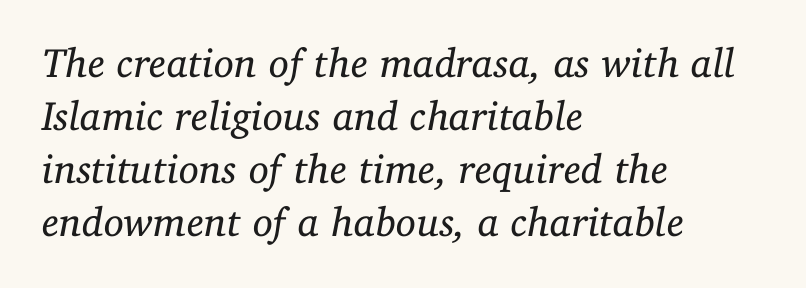
Q: Is the text bold? A: No.
Q: Is the text italic (slanted)? A: Yes, it leans right by about 11 degrees.
Q: Is the typeface a serif or a sans-serif typeface? A: Serif.
Q: Is the text underlined? A: No.
Q: How is the paragraph aligned? A: Left-aligned.
Q: Is the spacing between letters normal or unusually wide? A: Normal.
Q: Is the spacing between lines tight, normal or loose? A: Normal.
Q: Width (condensed, normal, or wide)? A: Normal.
Q: Stroke contrast? A: Low.
Q: x-height? A: Medium.
Q: Monospaced? A: No.
